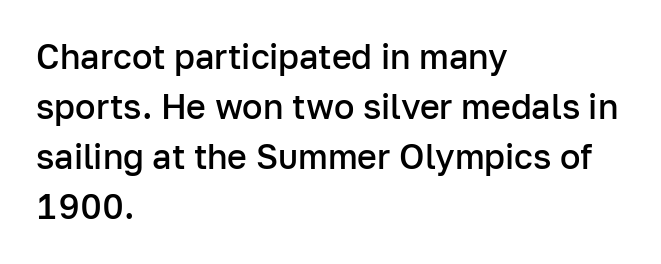
{"serif": "no", "italic": "no", "bold": "semi", "weight": "semibold", "width": "normal", "stroke_contrast": "low", "x_height": "medium", "monospaced": "no", "underline": "no", "align": "left", "line_spacing": "normal", "line_spacing_ratio": 1.47, "letter_spacing": "normal", "letter_spacing_em": 0.0, "glyph_px": 34}
